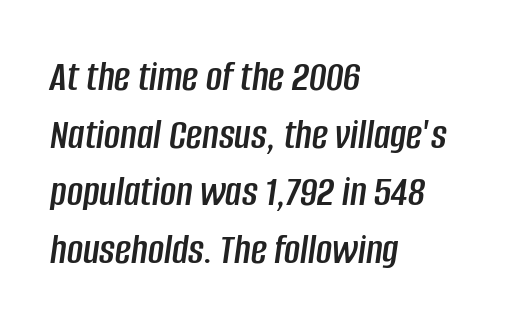
Regarding leading, the lines here are spaced in the standard way. Notice how the passage keeps a crisp vertical edge on the left only. In terms of letterspacing, this is plain default setting. The passage shown is not underscored anywhere. Looks like regular typesetting: each glyph gets only the width it needs. The passage shown leans; its letterforms are oblique.
